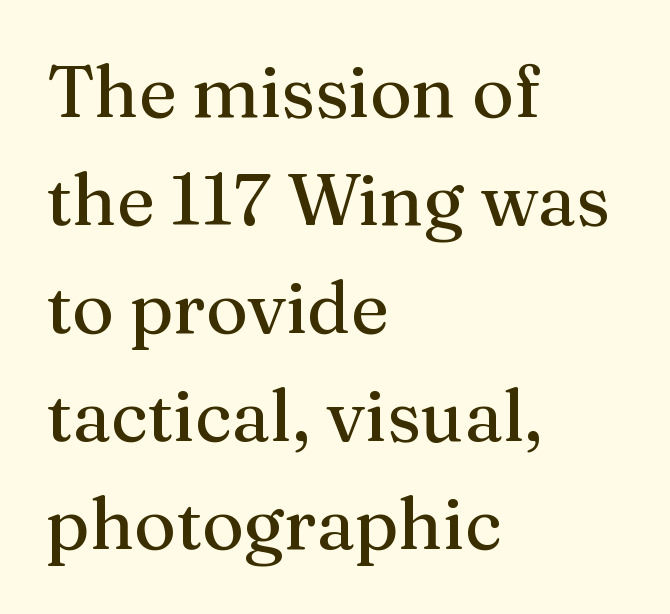
{"serif": "yes", "italic": "no", "width": "normal", "stroke_contrast": "medium", "x_height": "medium", "monospaced": "no", "underline": "no", "align": "left", "line_spacing": "normal", "line_spacing_ratio": 1.5, "letter_spacing": "normal", "letter_spacing_em": 0.0, "glyph_px": 72}
